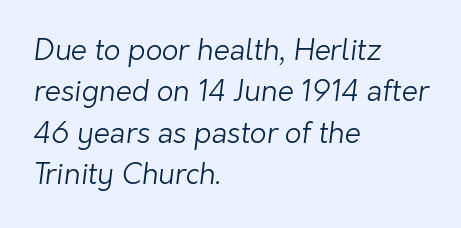
Q: Is the text bold? A: No.
Q: Is the typeface a serif or a sans-serif typeface? A: Sans-serif.
Q: Is the text underlined? A: No.
Q: How is the paragraph aligned? A: Left-aligned.
Q: Is the spacing between letters normal or unusually wide? A: Normal.
Q: Is the spacing between lines tight, normal or loose? A: Normal.
Q: Width (condensed, normal, or wide)? A: Normal.
Q: Stroke contrast? A: Low.
Q: x-height? A: Medium.
Q: Monospaced? A: No.
